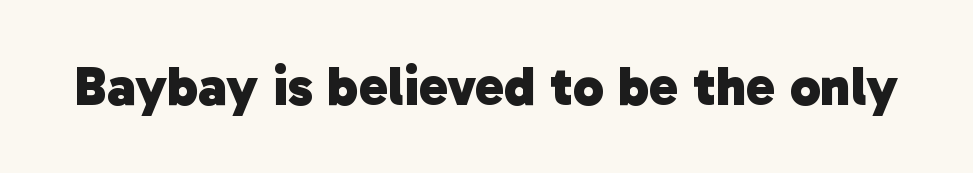
Q: Is the text bold? A: Yes.
Q: Is the typeface a serif or a sans-serif typeface? A: Sans-serif.
Q: Is the text underlined? A: No.
Q: Is the spacing between letters normal or unusually wide? A: Normal.
Q: Width (condensed, normal, or wide)? A: Normal.
Q: Stroke contrast? A: Low.
Q: x-height? A: Medium.
Q: Monospaced? A: No.
